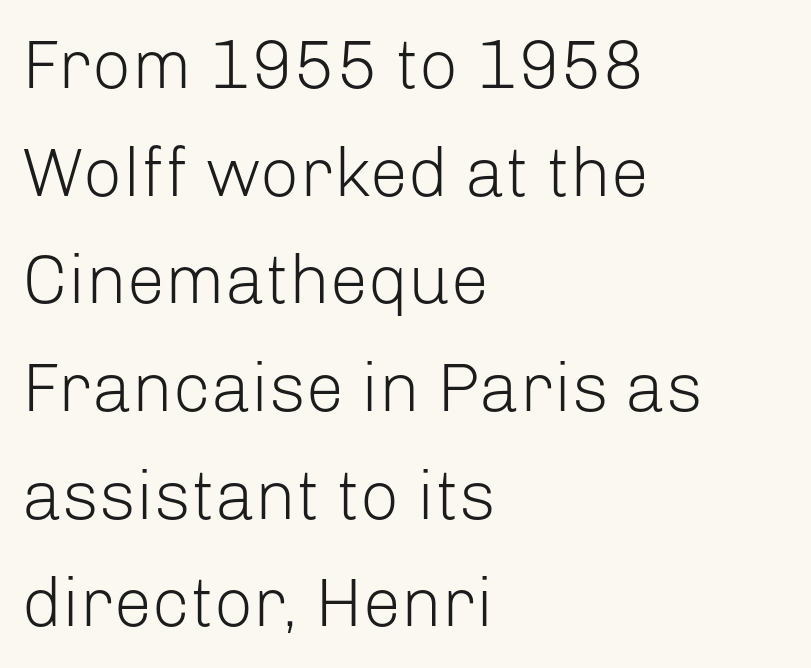
Q: Is the text bold? A: No.
Q: Is the text italic (slanted)? A: No, it is upright.
Q: Is the typeface a serif or a sans-serif typeface? A: Sans-serif.
Q: Is the text underlined? A: No.
Q: How is the paragraph aligned? A: Left-aligned.
Q: Is the spacing between letters normal or unusually wide? A: Normal.
Q: Is the spacing between lines tight, normal or loose? A: Normal.
Q: Width (condensed, normal, or wide)? A: Normal.
Q: Stroke contrast? A: Low.
Q: x-height? A: Medium.
Q: Monospaced? A: No.
